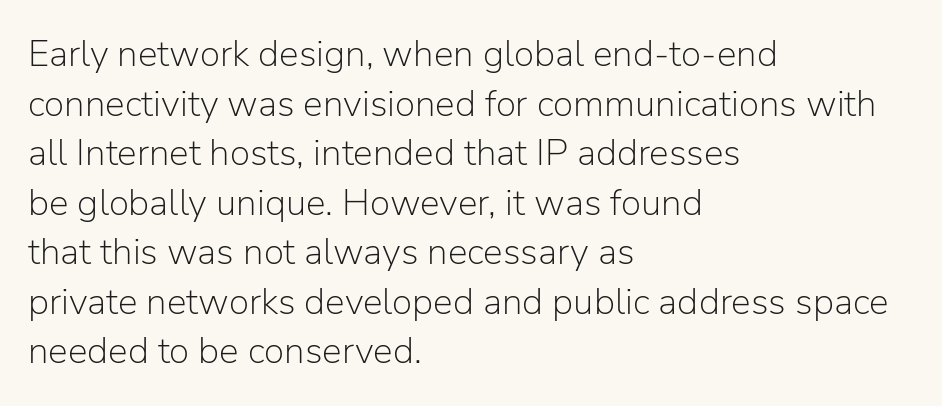
The image shows 37 px light sans-serif type, upright; set left-aligned, normal line spacing (1.34x), normal letter spacing, not underlined; low stroke contrast and a medium x-height.
